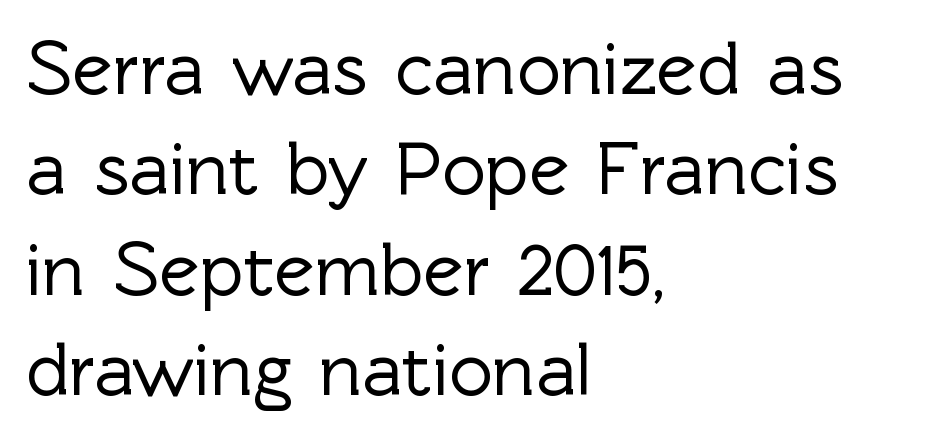
Q: Is the text italic (slanted)? A: No, it is upright.
Q: Is the typeface a serif or a sans-serif typeface? A: Sans-serif.
Q: Is the text underlined? A: No.
Q: How is the paragraph aligned? A: Left-aligned.
Q: Is the spacing between letters normal or unusually wide? A: Normal.
Q: Is the spacing between lines tight, normal or loose? A: Normal.
Q: Width (condensed, normal, or wide)? A: Normal.
Q: x-height? A: Medium.
Q: Monospaced? A: No.
